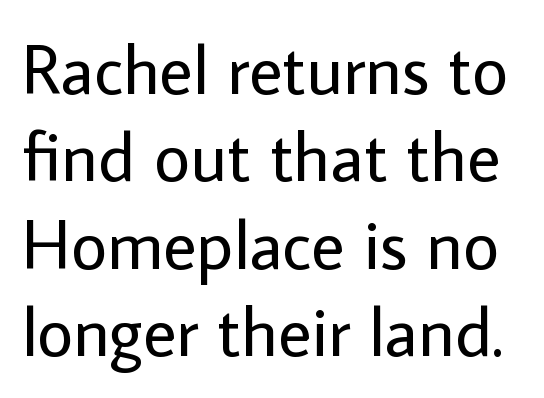
The image shows 70 px regular-weight sans-serif type, upright; set normal line spacing (1.25x), normal letter spacing, not underlined; low stroke contrast and a medium x-height.
